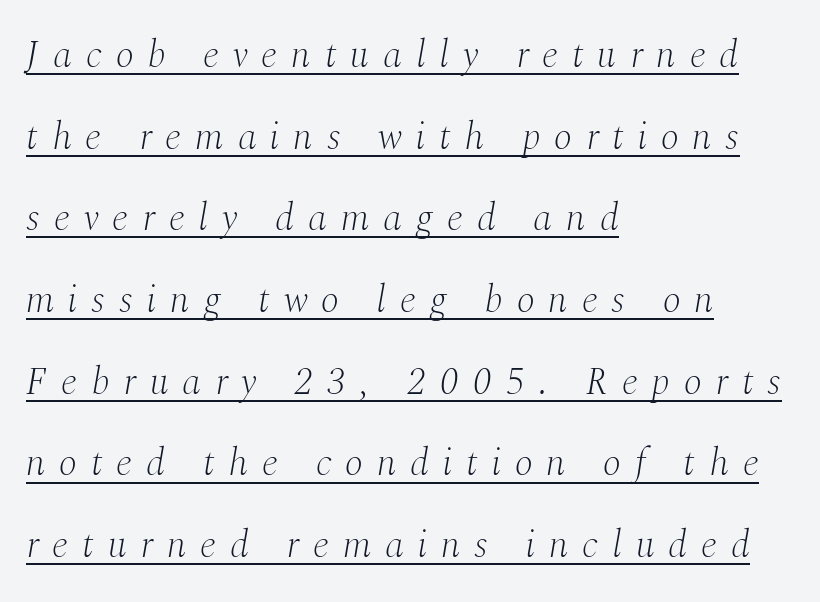
Q: Is the text bold? A: No.
Q: Is the text italic (slanted)? A: Yes, it leans right by about 10 degrees.
Q: Is the typeface a serif or a sans-serif typeface? A: Serif.
Q: Is the text underlined? A: Yes.
Q: How is the paragraph aligned? A: Left-aligned.
Q: Is the spacing between letters normal or unusually wide? A: Unusually wide.
Q: Is the spacing between lines tight, normal or loose? A: Loose.
Q: Width (condensed, normal, or wide)? A: Normal.
Q: Stroke contrast? A: Medium.
Q: x-height? A: Medium.
Q: Monospaced? A: No.
